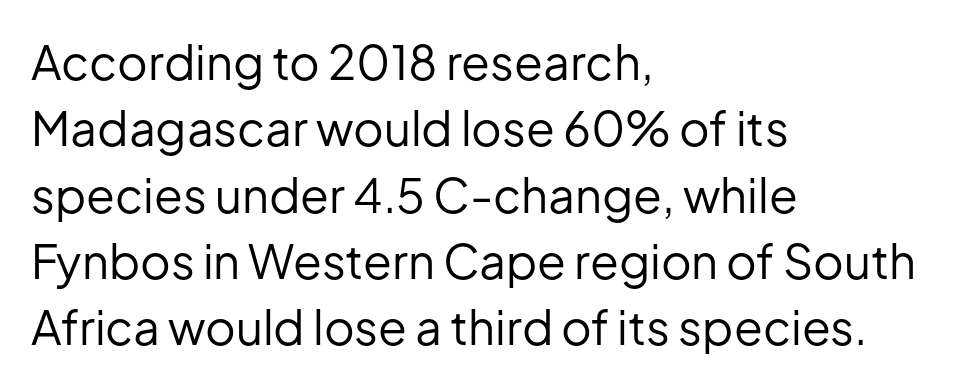
This sample has the flowing, uneven cadence of proportional lettering. The space directly below the letters is spotless. A sans-serif font was chosen for this passage. Compared with typical body copy, the letter spacing here is the same. Weight: regular or lighter. What's the leading like? Ordinary, nothing unusual.
